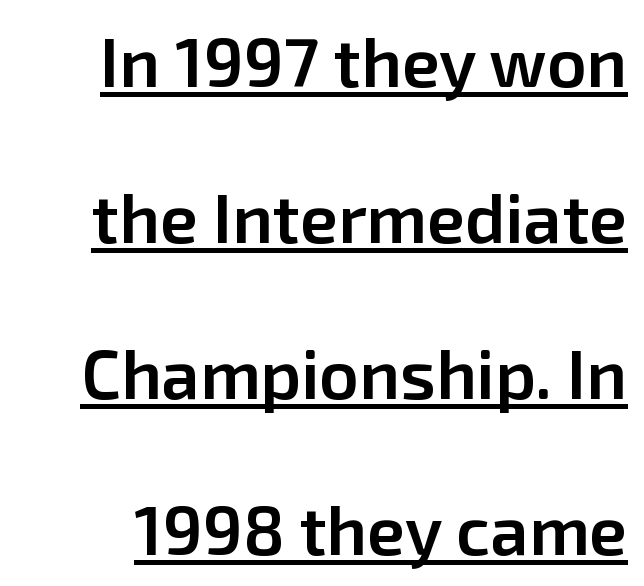
Think of a printed novel: that variable character pitch is what you see here. Check where the strokes stop: nothing finishes them off — pure sans. The horizontal fit of the characters is conventional and even. The vertical gap from one line to the next is large. The passage shown is semibold, sitting just below true bold. Italic? Not at all — the glyphs are vertical.
